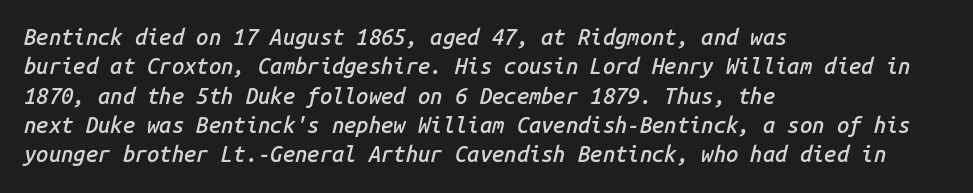
Caption: semibold face, moderately heavy strokes. The type is set solid horizontally, with unmodified tracking. The space directly below the letters is spotless. Tall strokes in this sample are angled rather than plumb. If you measured baseline to baseline, you'd find a middling distance.
